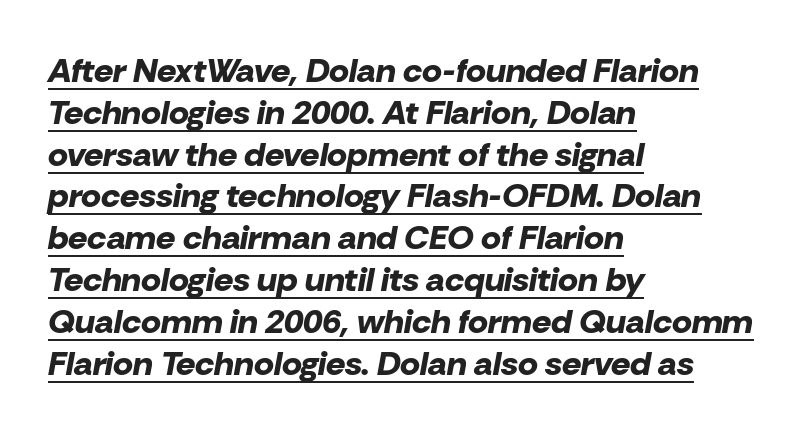
{"italic": "yes", "lean": "right", "slant_degrees": 10, "bold": "yes", "weight": "bold", "width": "normal", "stroke_contrast": "low", "x_height": "medium", "monospaced": "no", "underline": "yes", "align": "left", "line_spacing_ratio": 1.23, "letter_spacing": "normal", "letter_spacing_em": 0.0, "glyph_px": 34}
